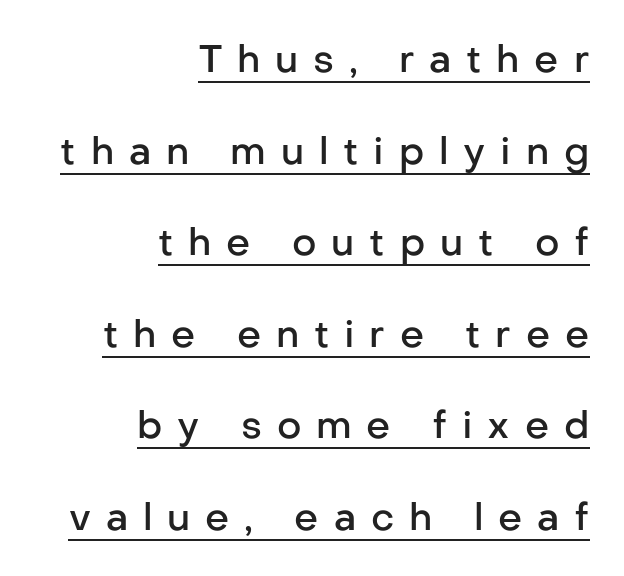
The image shows 38 px semibold sans-serif type, upright; set right-aligned, loose line spacing (2.41x), unusually wide letter spacing (+0.39 em), underlined; low stroke contrast and a medium x-height.
